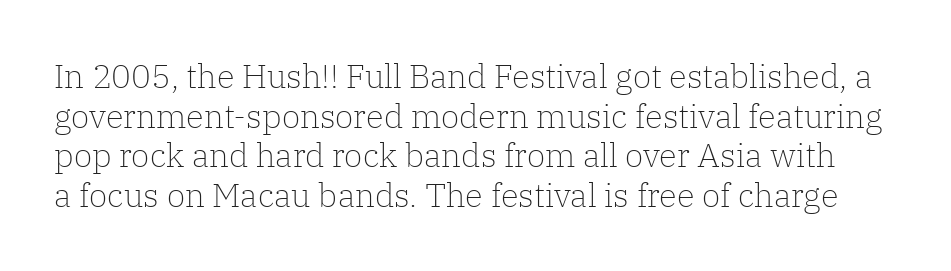
The image shows 33 px light serif type, upright; set line spacing 1.2x, normal letter spacing, not underlined; low stroke contrast and a medium x-height.
